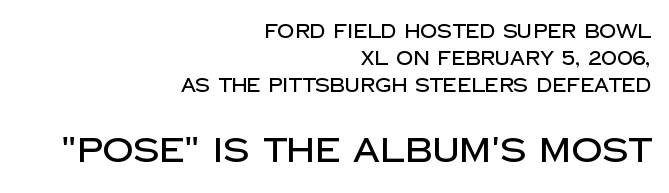
Q: Is the text italic (slanted)? A: No, it is upright.
Q: Is the typeface a serif or a sans-serif typeface? A: Sans-serif.
Q: Is the text underlined? A: No.
Q: How is the paragraph aligned? A: Right-aligned.
Q: Is the spacing between letters normal or unusually wide? A: Normal.
Q: Is the spacing between lines tight, normal or loose? A: Normal.
Q: Which block of text is set in a larger size, the first (top) or the second (bottom)? A: The second (bottom) one.
Q: Width (condensed, normal, or wide)? A: Normal.
Q: Stroke contrast? A: Low.
Q: x-height? A: Large.
Q: Monospaced? A: No.
